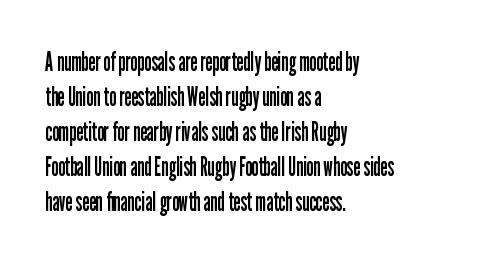
How are the letters spaced? Ordinarily, with no added tracking. Has an underline been added? It has not. Honestly, the row spacing looks completely unremarkable. The font is comparable to plain body text, perhaps lighter. Visually the block forms a straight wall on the left and a jagged coastline on the right.
